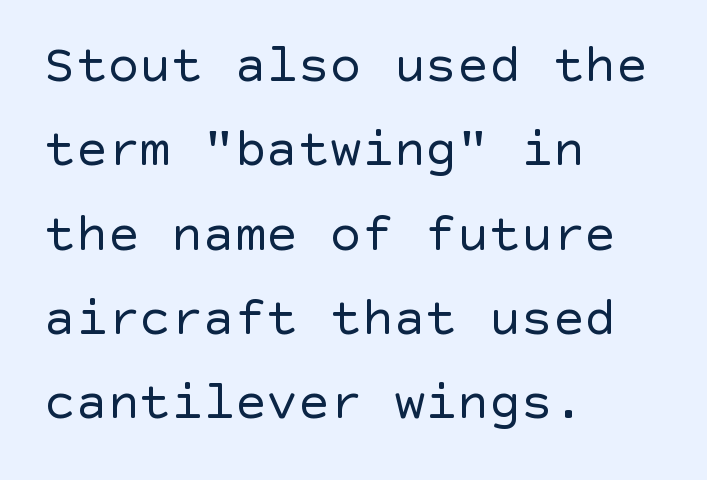
{"serif": "no", "italic": "no", "bold": "no", "weight": "regular", "width": "normal", "x_height": "large", "underline": "no", "align": "left", "line_spacing": "normal", "line_spacing_ratio": 1.59, "letter_spacing": "normal", "letter_spacing_em": 0.0, "glyph_px": 53}
